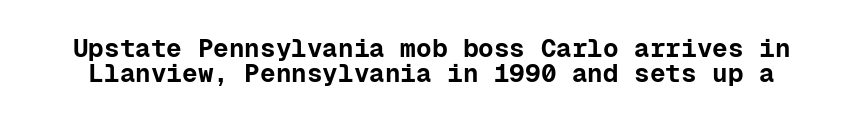
Notice how thick the strokes are: this is what a full bold looks like. Standard letterfit; no display-style spreading of the glyphs. Does the lettering tilt? It doesn't — this is upright. Interline gaps are noticeably narrow in this sample. Beneath every word, the page is bare.
